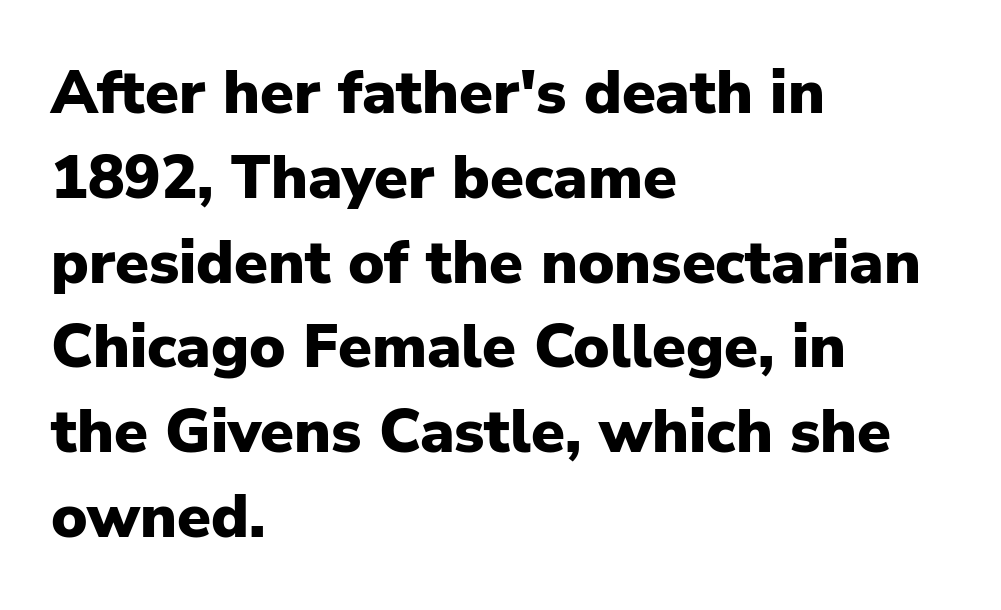
The image shows 61 px heavy sans-serif type, upright; set left-aligned, normal line spacing (1.39x), normal letter spacing, not underlined; low stroke contrast and a medium x-height.
